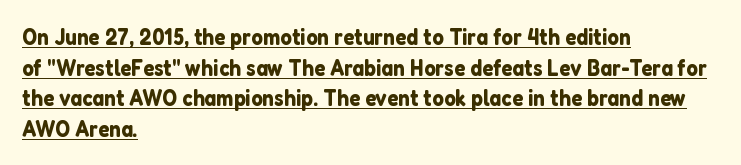
The image shows 23 px text type, upright; set left-aligned, normal line spacing (1.33x), normal letter spacing, underlined.
